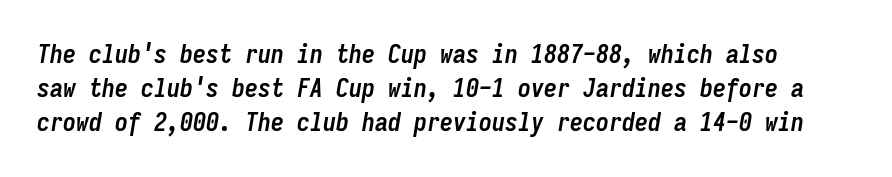
The image shows 26 px bold type, italic (leaning right); set normal line spacing (1.31x), normal letter spacing, not underlined.
